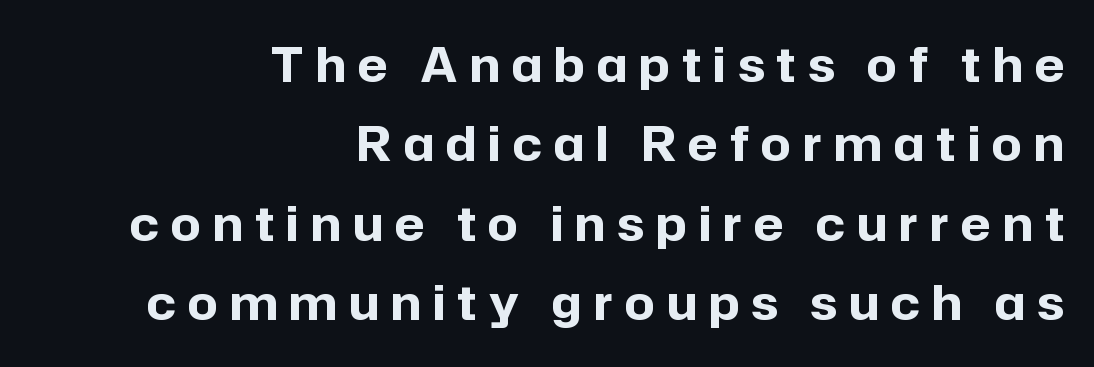
The image shows 47 px bold sans-serif type, upright; set right-aligned, normal line spacing (1.69x), unusually wide letter spacing (+0.26 em), not underlined; low stroke contrast and a medium x-height.
